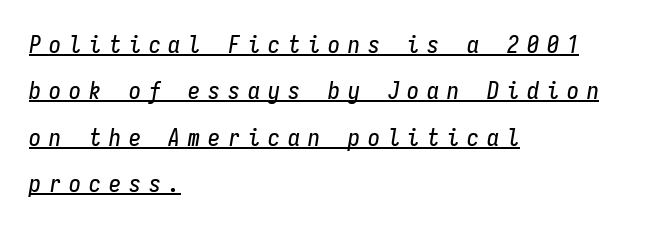
The image shows 24 px text type, italic (leaning right); set left-aligned, loose line spacing (1.93x), unusually wide letter spacing (+0.33 em), underlined.
